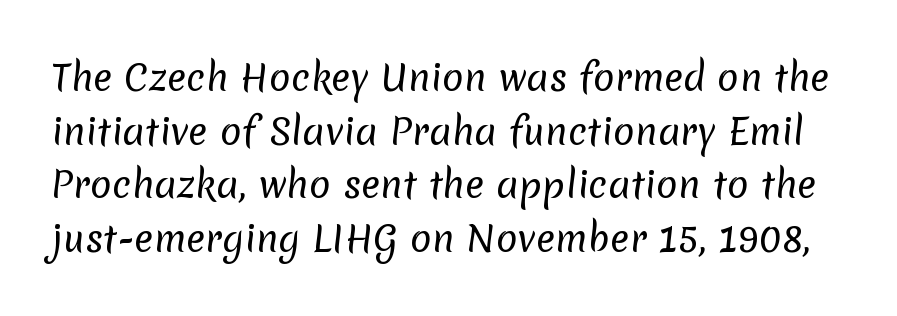
{"serif": "no", "bold": "no", "weight": "regular", "width": "normal", "stroke_contrast": "low", "x_height": "medium", "monospaced": "no", "underline": "no", "line_spacing": "normal", "line_spacing_ratio": 1.49, "letter_spacing": "normal", "letter_spacing_em": 0.0, "glyph_px": 36}
